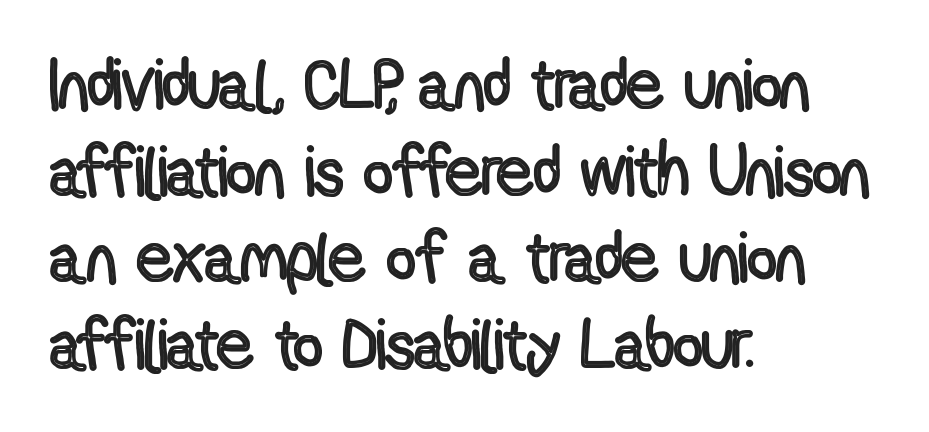
The image shows 71 px condensed type, upright; set left-aligned, line spacing 1.22x, normal letter spacing, not underlined; a medium x-height.
